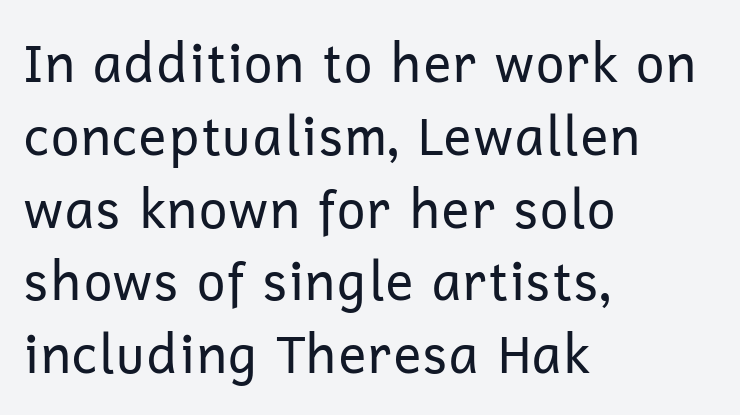
A roman cut, with each character standing at attention. Observe the ordinary spacing: letters are neighbours, not strangers. The letters advance in unequal steps, a hallmark of proportional type. These lines stack with their left ends in a neat column. Descender tails drop into unmarked territory.
